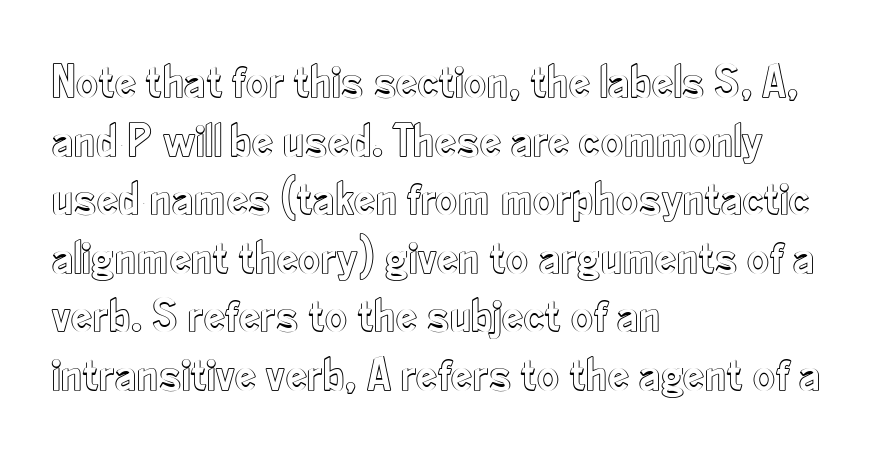
{"italic": "no", "width": "condensed", "x_height": "small", "monospaced": "no", "underline": "no", "align": "left", "line_spacing_ratio": 1.22, "letter_spacing": "normal", "letter_spacing_em": 0.0, "glyph_px": 48}
